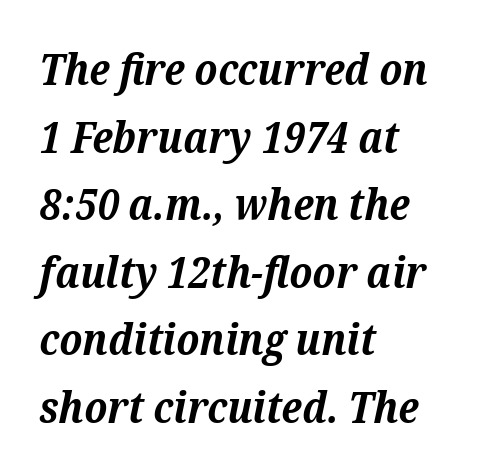
{"serif": "yes", "italic": "yes", "lean": "right", "slant_degrees": 12, "bold": "yes", "weight": "bold", "width": "normal", "stroke_contrast": "medium", "x_height": "medium", "monospaced": "no", "underline": "no", "align": "left", "line_spacing": "normal", "line_spacing_ratio": 1.57, "letter_spacing": "normal", "letter_spacing_em": 0.0, "glyph_px": 43}
